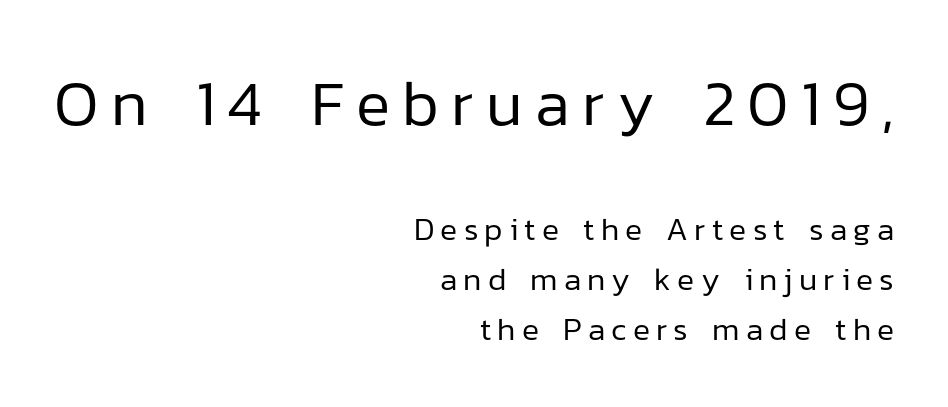
The image shows 64 px regular-weight sans-serif type, upright; set right-aligned, normal line spacing (1.55x), not underlined; the first (top) block is 2.0x larger; low stroke contrast and a medium x-height.
